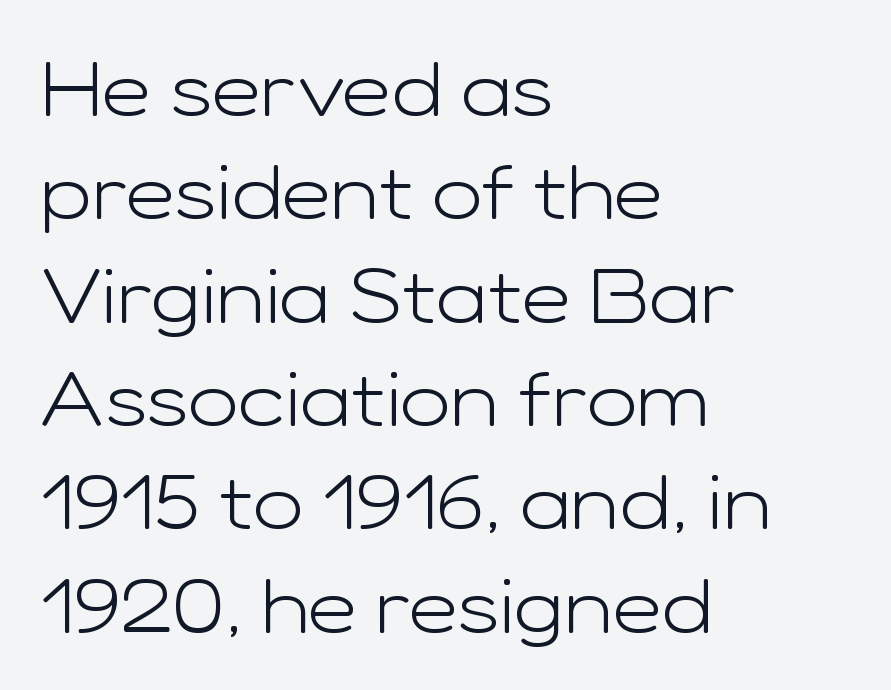
The image shows 76 px light, wide sans-serif type, upright; set left-aligned, normal line spacing (1.36x), normal letter spacing, not underlined; low stroke contrast and a medium x-height.
